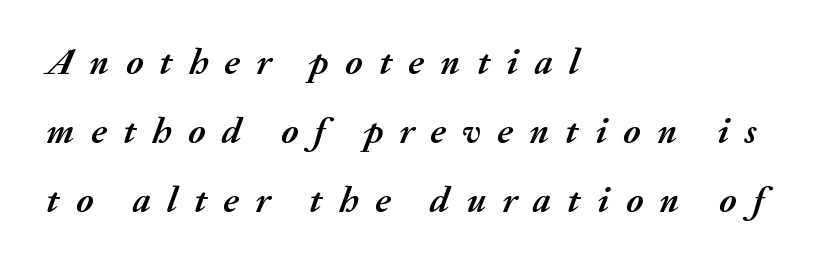
{"italic": "yes", "lean": "right", "slant_degrees": 20, "bold": "yes", "weight": "semibold", "width": "normal", "stroke_contrast": "medium", "x_height": "medium", "monospaced": "no", "underline": "no", "align": "left", "line_spacing_ratio": 1.87, "letter_spacing": "wide", "letter_spacing_em": 0.44, "glyph_px": 37}
